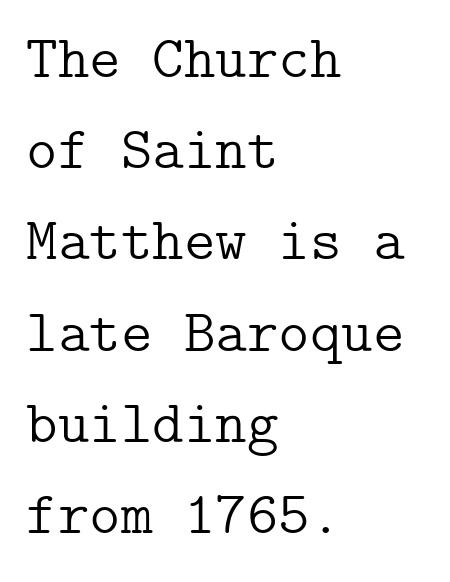
{"serif": "yes", "italic": "no", "bold": "no", "weight": "light", "width": "normal", "stroke_contrast": "low", "x_height": "medium", "underline": "no", "align": "left", "line_spacing": "normal", "line_spacing_ratio": 1.52, "letter_spacing": "normal", "letter_spacing_em": 0.0, "glyph_px": 60}
